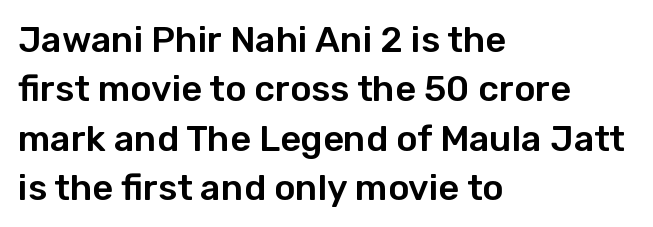
{"serif": "no", "italic": "no", "width": "normal", "stroke_contrast": "low", "x_height": "medium", "monospaced": "no", "underline": "no", "align": "left", "line_spacing": "normal", "line_spacing_ratio": 1.37, "letter_spacing": "normal", "letter_spacing_em": 0.0, "glyph_px": 36}
